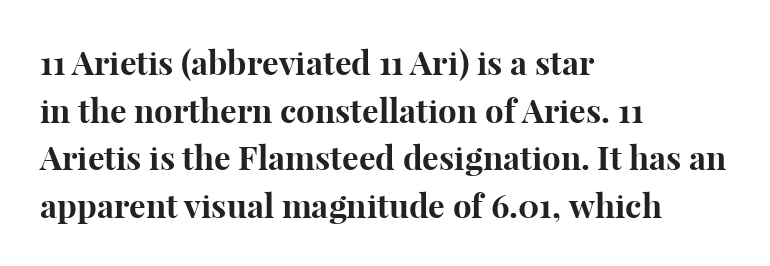
{"serif": "yes", "italic": "no", "bold": "yes", "weight": "bold", "width": "normal", "stroke_contrast": "high", "x_height": "medium", "monospaced": "no", "underline": "no", "align": "left", "line_spacing": "normal", "line_spacing_ratio": 1.44, "letter_spacing": "normal", "letter_spacing_em": 0.0, "glyph_px": 33}
